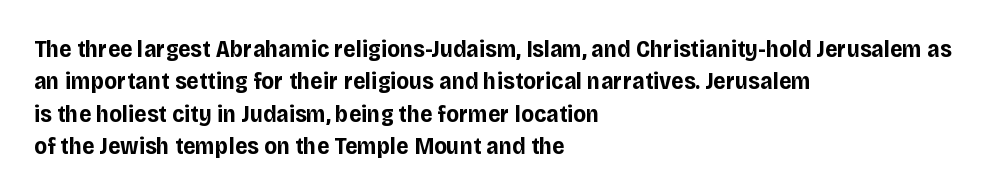
Q: Is the text bold? A: Yes.
Q: Is the text italic (slanted)? A: No, it is upright.
Q: Is the text underlined? A: No.
Q: How is the paragraph aligned? A: Left-aligned.
Q: Is the spacing between letters normal or unusually wide? A: Normal.
Q: Is the spacing between lines tight, normal or loose? A: Normal.
